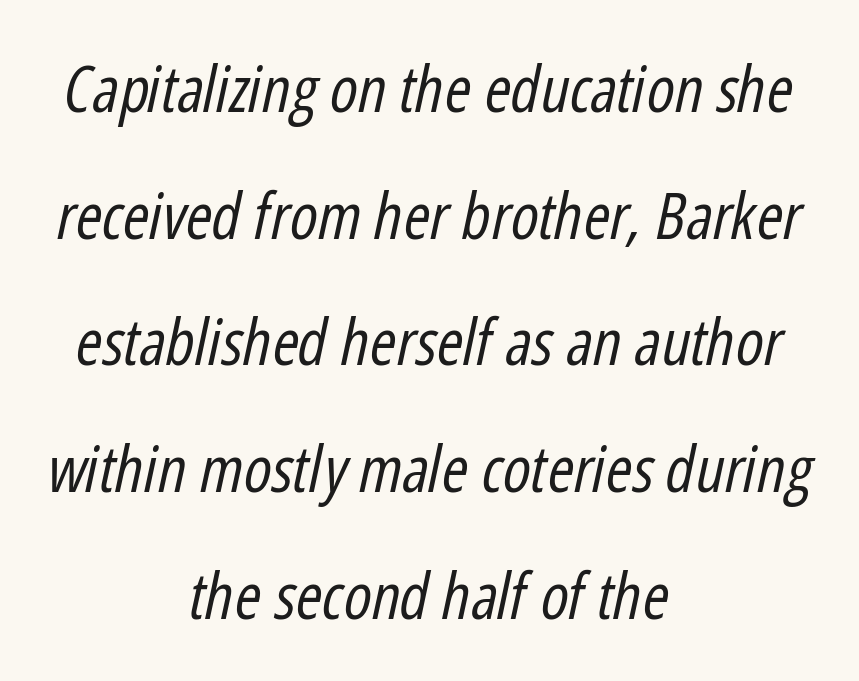
The image shows 64 px regular-weight, condensed type, italic (leaning right); set centered, loose line spacing (1.98x), normal letter spacing, not underlined; low stroke contrast and a medium x-height.
